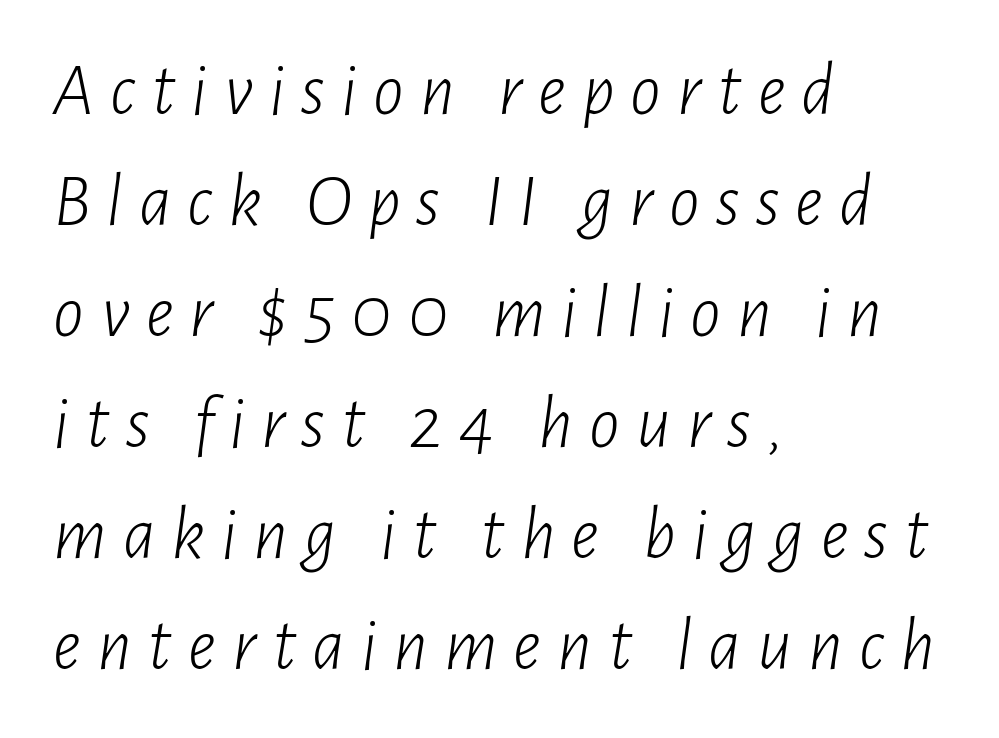
The image shows 76 px light, condensed type, italic (leaning right); set left-aligned, normal line spacing (1.46x), unusually wide letter spacing (+0.21 em), not underlined; low stroke contrast and a medium x-height.
